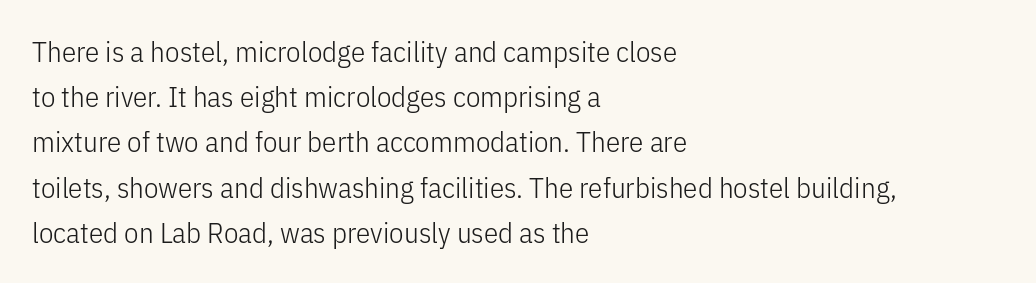
{"serif": "no", "italic": "no", "bold": "no", "weight": "light", "width": "condensed", "stroke_contrast": "low", "x_height": "medium", "monospaced": "no", "underline": "no", "align": "left", "line_spacing": "normal", "line_spacing_ratio": 1.56, "letter_spacing": "normal", "letter_spacing_em": 0.0, "glyph_px": 29}
